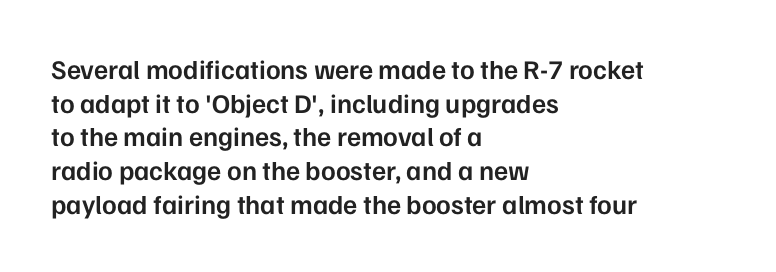
Does the copy run flush right? No — it runs flush left. The passage shown has conventional tracking throughout. Compared with an ordinary text face, these strokes are moderately heavier — a semibold. Unlike italic type, these characters show no tilt at all. No word sits above an underline.
